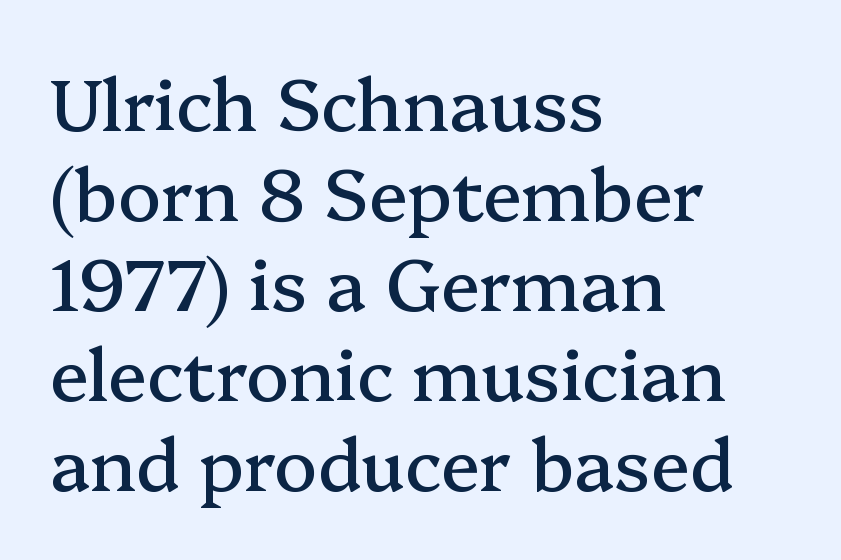
The image shows 72 px serif type, upright; set left-aligned, normal line spacing (1.25x), normal letter spacing, not underlined; medium stroke contrast and a medium x-height.
